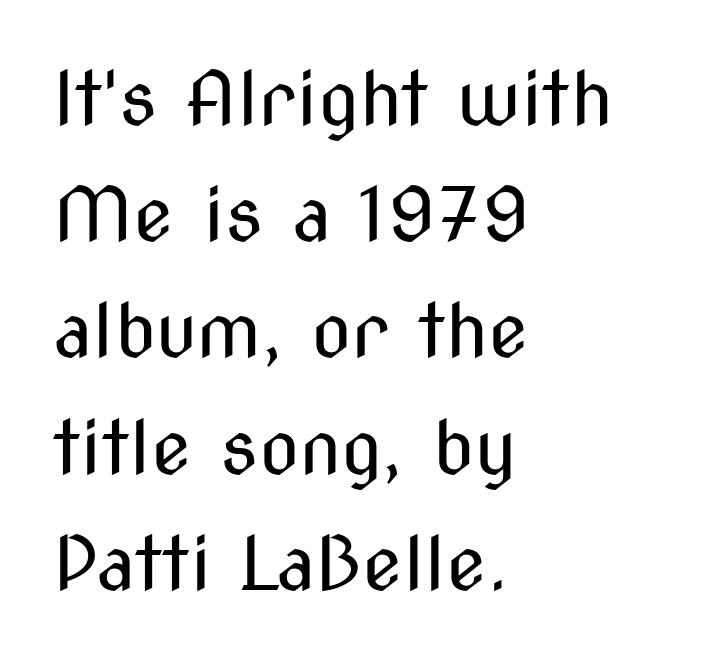
The characters are drawn with everyday or finer stroke widths. You could not count columns in this text — the font is proportionally spaced. Horizontally, the lines are justified to the leading edge only. The font's upright variant was chosen for this text. Quick note: interline space is typical.
